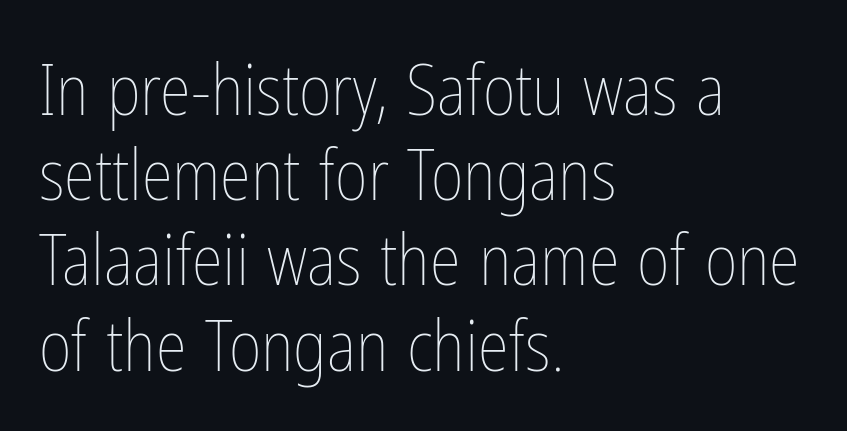
The image shows 71 px thin, condensed type, upright; set left-aligned, line spacing 1.2x, normal letter spacing, not underlined; low stroke contrast and a medium x-height.
